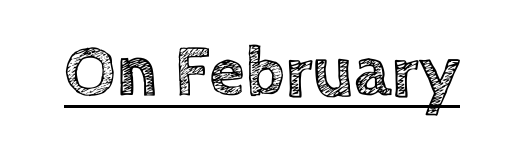
{"italic": "no", "width": "normal", "x_height": "large", "monospaced": "no", "underline": "yes", "letter_spacing": "normal", "letter_spacing_em": 0.0, "glyph_px": 73}
